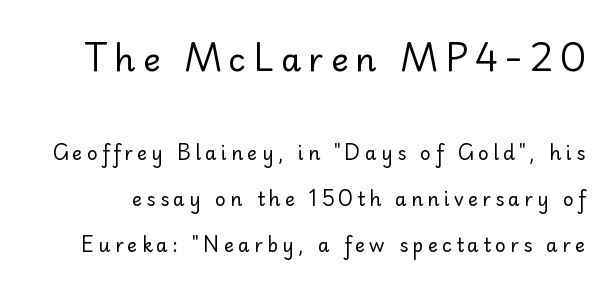
{"serif": "no", "italic": "no", "bold": "no", "weight": "regular", "width": "normal", "stroke_contrast": "low", "x_height": "small", "monospaced": "no", "underline": "no", "line_spacing": "loose", "line_spacing_ratio": 2.43, "letter_spacing": "wide", "letter_spacing_em": 0.22, "larger_block": "first", "size_ratio": 1.74, "glyph_px": 33}
